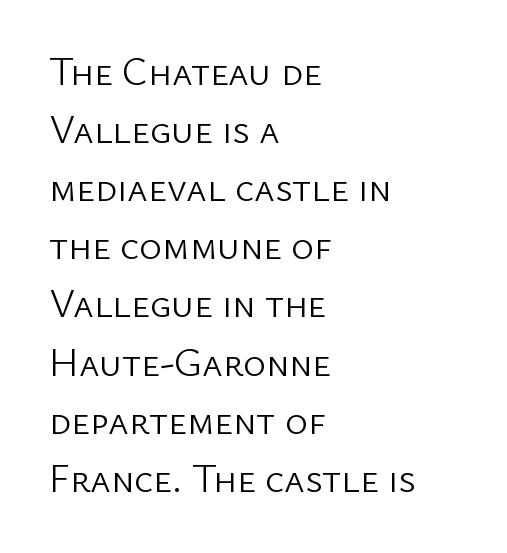
The image shows 39 px light sans-serif type, upright; set left-aligned, normal line spacing (1.49x), normal letter spacing, not underlined; low stroke contrast and a medium x-height.
